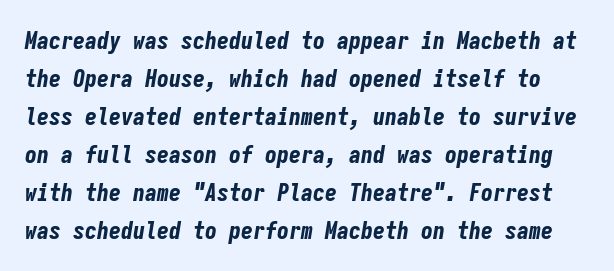
The image shows 24 px bold type, italic (leaning right); set normal line spacing (1.58x), normal letter spacing, not underlined.
